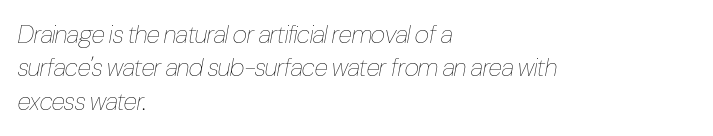
Q: Is the text bold? A: No.
Q: Is the text italic (slanted)? A: Yes, it leans right by about 10 degrees.
Q: Is the text underlined? A: No.
Q: How is the paragraph aligned? A: Left-aligned.
Q: Is the spacing between letters normal or unusually wide? A: Normal.
Q: Is the spacing between lines tight, normal or loose? A: Normal.
